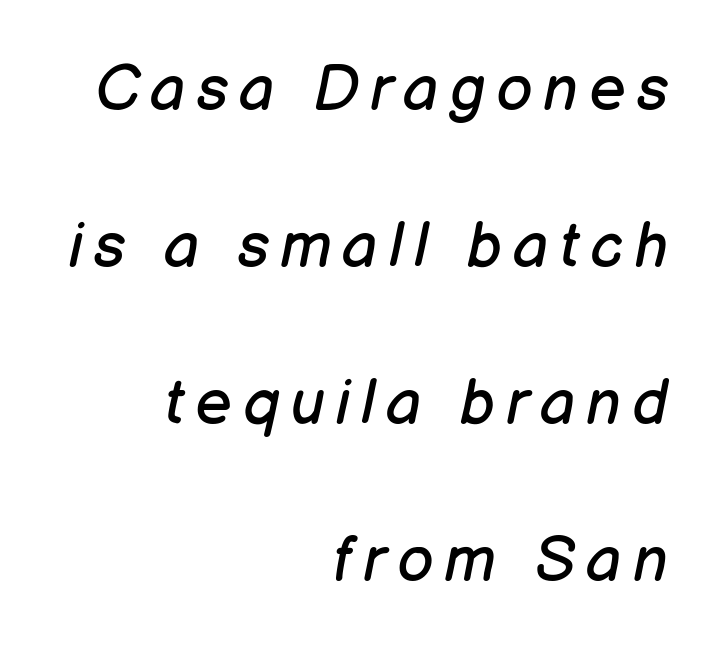
The image shows 63 px regular-weight type, italic (leaning right); set right-aligned, loose line spacing (2.49x), not underlined; low stroke contrast and a medium x-height.
